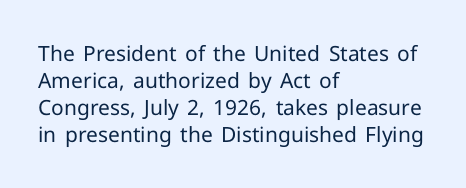
{"italic": "no", "bold": "no", "underline": "no", "align": "left", "line_spacing": "normal", "line_spacing_ratio": 1.29, "letter_spacing": "normal", "letter_spacing_em": 0.0, "glyph_px": 21}
